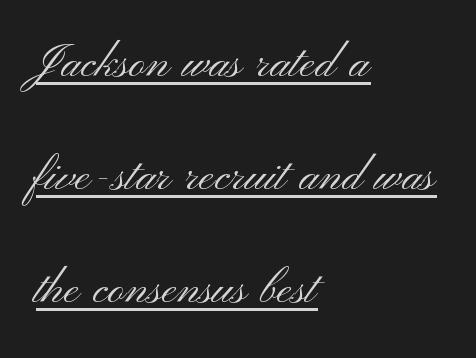
The image shows 58 px light, wide sans-serif type; set left-aligned, loose line spacing (1.95x), normal letter spacing, underlined; medium stroke contrast and a small x-height.
